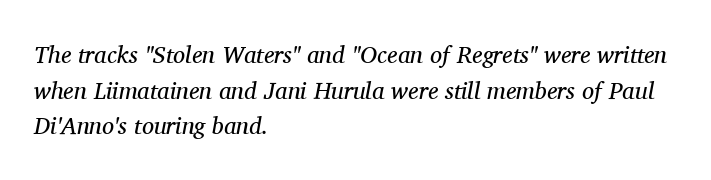
Stems and bowls with no extra thickness — not bold. The specimen reads as italic at a glance. Rule under the text: the space is simply empty. Nothing unusual about the tracking: characters are spaced as the font intends.
